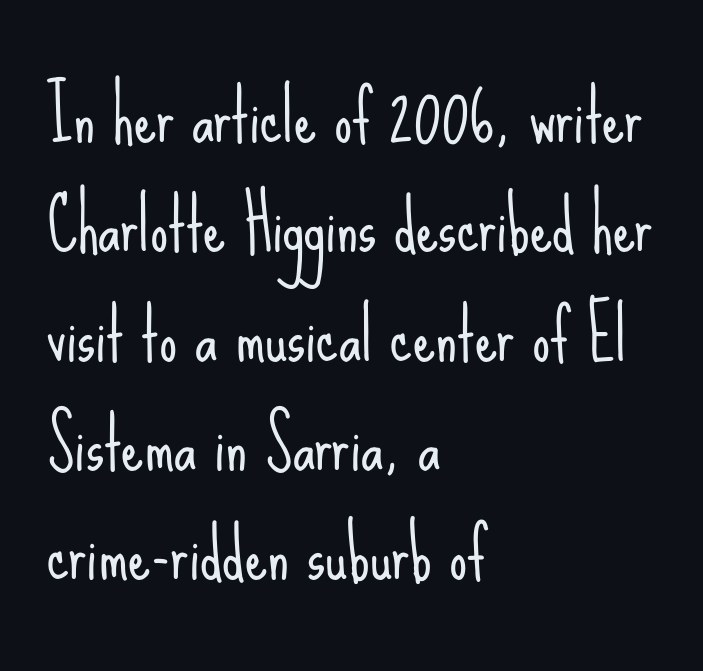
The image shows 71 px light, condensed sans-serif type, upright; set left-aligned, normal line spacing (1.54x), normal letter spacing, not underlined; low stroke contrast and a small x-height.
